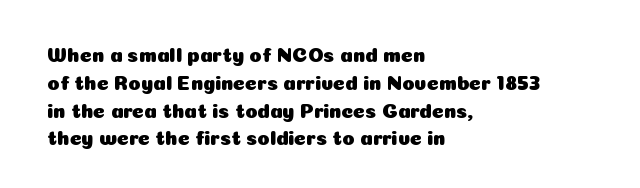
Q: Is the text italic (slanted)? A: No, it is upright.
Q: Is the text underlined? A: No.
Q: How is the paragraph aligned? A: Left-aligned.
Q: Is the spacing between letters normal or unusually wide? A: Normal.
Q: Is the spacing between lines tight, normal or loose? A: Normal.
